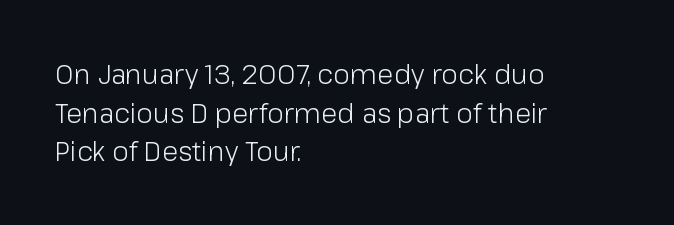
Q: Is the text bold? A: No.
Q: Is the text italic (slanted)? A: No, it is upright.
Q: Is the text underlined? A: No.
Q: How is the paragraph aligned? A: Left-aligned.
Q: Is the spacing between letters normal or unusually wide? A: Normal.
Q: Is the spacing between lines tight, normal or loose? A: Normal.
